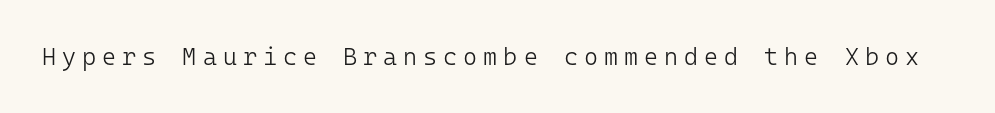
{"italic": "no", "bold": "no", "underline": "no", "letter_spacing": "wide", "letter_spacing_em": 0.25, "glyph_px": 24}
